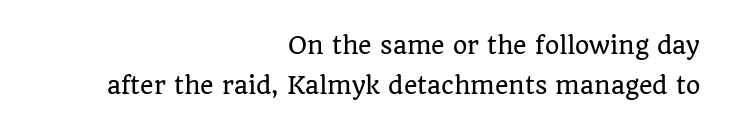
A typesetter would mark this as roman, not italic. The space directly below the letters is spotless. Casual observation: everything's shoved over to the right. The rendering keeps characters at their native spacing.
